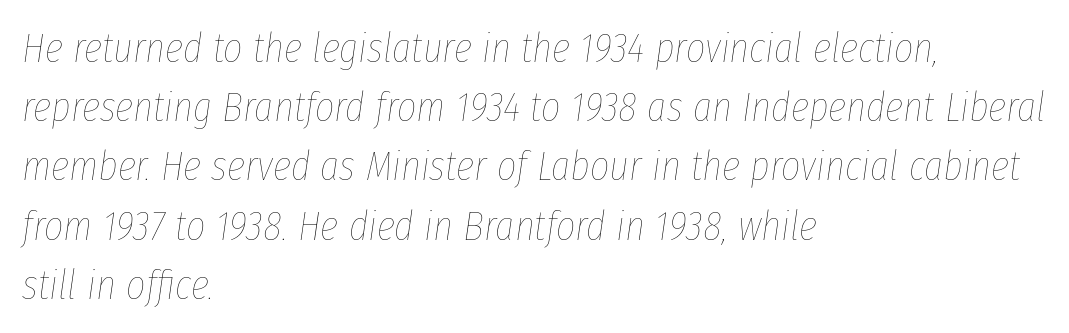
The image shows 42 px thin, condensed type, italic (leaning right); set left-aligned, normal line spacing (1.41x), normal letter spacing, not underlined; low stroke contrast and a medium x-height.
